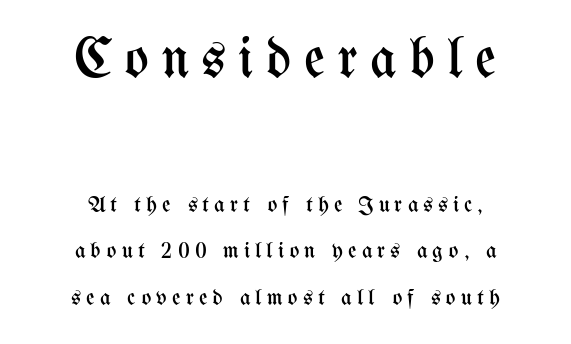
Size contrast runs from large at the top to small at the bottom. Casual observation: everything's sitting right in the middle. Summary of weight: not heavy and not bold. Varying glyph widths throughout — classic text-font behaviour. This is the regular roman posture of the typeface. Airy leading.
